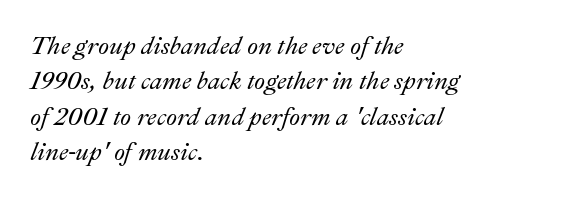
{"italic": "yes", "lean": "right", "slant_degrees": 22, "underline": "no", "align": "left", "line_spacing": "normal", "line_spacing_ratio": 1.42, "letter_spacing": "normal", "letter_spacing_em": 0.0, "glyph_px": 25}
